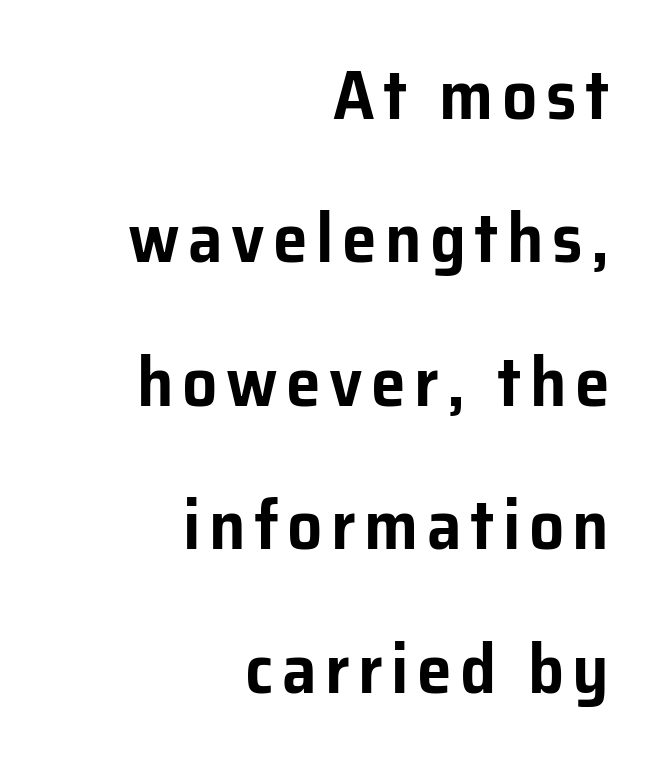
The designer dialed line spacing up above the default. Character widths vary here, with narrow letters taking less room than wide ones. Casual observation: everything's shoved over to the right. Posture: vertical. The strip under each line holds only bare page.
